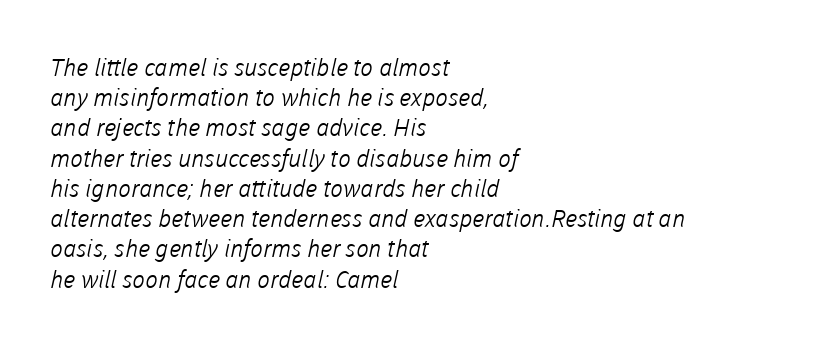
The image shows 24 px text type; set left-aligned, normal line spacing (1.26x), normal letter spacing, not underlined.
